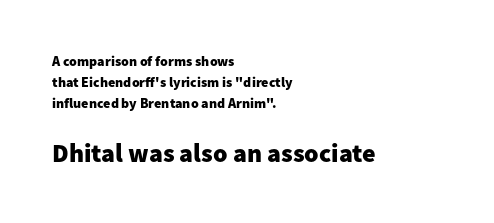
Q: Is the text bold? A: Yes.
Q: Is the text italic (slanted)? A: No, it is upright.
Q: Is the text underlined? A: No.
Q: How is the paragraph aligned? A: Left-aligned.
Q: Is the spacing between letters normal or unusually wide? A: Normal.
Q: Is the spacing between lines tight, normal or loose? A: Normal.
Q: Which block of text is set in a larger size, the first (top) or the second (bottom)? A: The second (bottom) one.
